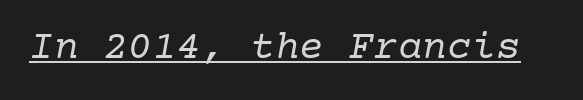
The image shows 41 px regular-weight serif type, monospaced; set normal letter spacing, underlined; low stroke contrast and a medium x-height.
